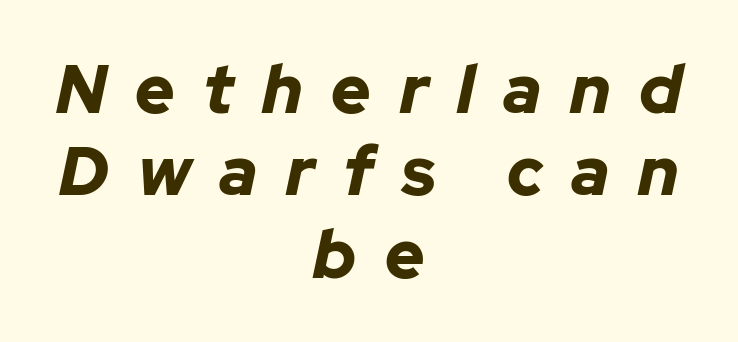
{"italic": "yes", "lean": "right", "slant_degrees": 12, "bold": "yes", "weight": "bold", "width": "normal", "stroke_contrast": "low", "x_height": "medium", "monospaced": "no", "underline": "no", "align": "center", "line_spacing_ratio": 1.21, "letter_spacing": "wide", "letter_spacing_em": 0.42, "glyph_px": 68}
